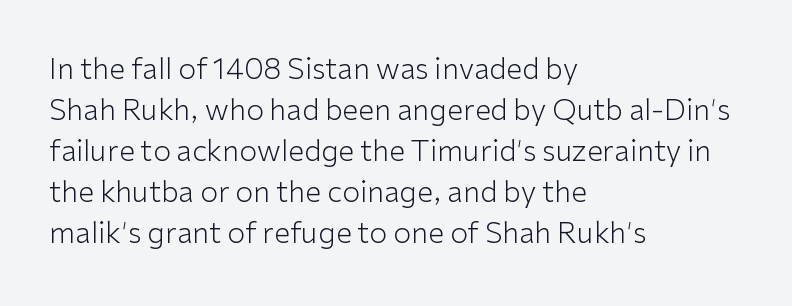
{"serif": "no", "italic": "no", "bold": "no", "weight": "light", "width": "normal", "stroke_contrast": "low", "x_height": "medium", "monospaced": "no", "underline": "no", "align": "left", "line_spacing": "normal", "line_spacing_ratio": 1.41, "letter_spacing": "normal", "letter_spacing_em": 0.0, "glyph_px": 29}
